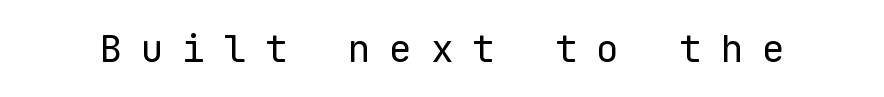
Look at the bottom of the vertical strokes: they stop flat, with no serifs. A light-to-regular cut is what we see here. Observe the wide spacing: letters keep a clear distance from each other. Is this a fixed-width face? Yes — each glyph sits in an identical cell.
